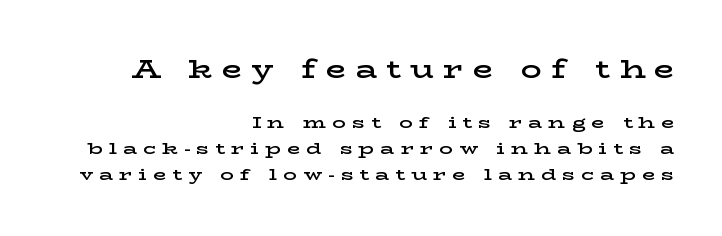
Q: Is the text bold? A: Semi-bold.
Q: Is the text italic (slanted)? A: No, it is upright.
Q: Is the text underlined? A: No.
Q: How is the paragraph aligned? A: Right-aligned.
Q: Is the spacing between letters normal or unusually wide? A: Unusually wide.
Q: Is the spacing between lines tight, normal or loose? A: Normal.
Q: Which block of text is set in a larger size, the first (top) or the second (bottom)? A: The first (top) one.
